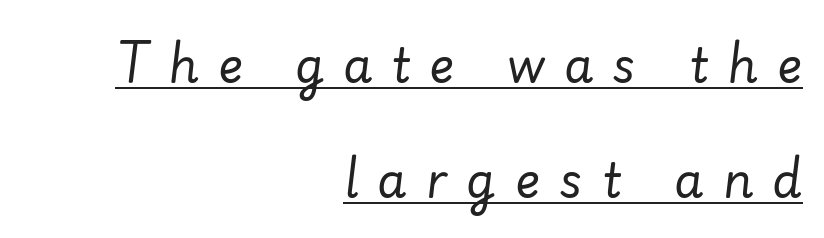
{"italic": "yes", "lean": "right", "slant_degrees": 7, "bold": "no", "weight": "regular", "width": "normal", "stroke_contrast": "low", "x_height": "small", "monospaced": "no", "underline": "yes", "align": "right", "line_spacing": "loose", "line_spacing_ratio": 2.45, "letter_spacing": "wide", "letter_spacing_em": 0.41, "glyph_px": 47}
